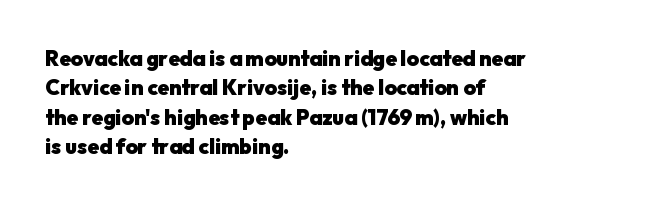
{"italic": "no", "bold": "yes", "underline": "no", "align": "left", "line_spacing": "normal", "line_spacing_ratio": 1.4, "letter_spacing": "normal", "letter_spacing_em": 0.0, "glyph_px": 21}
